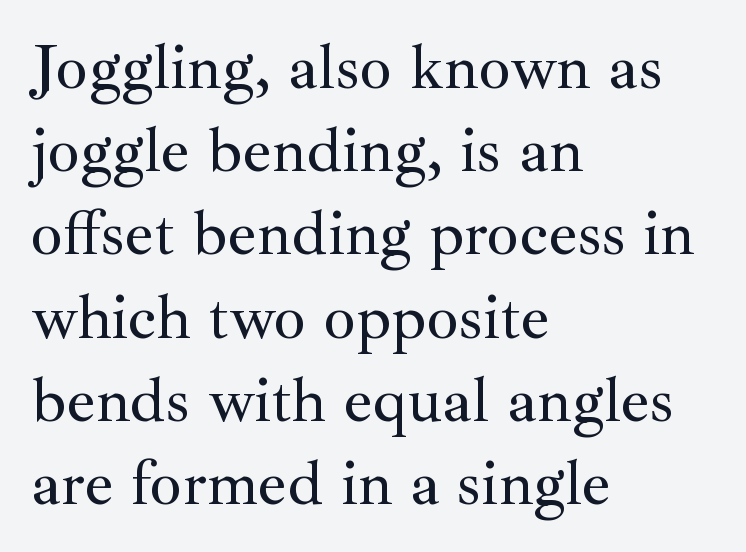
{"serif": "yes", "italic": "no", "width": "normal", "stroke_contrast": "medium", "x_height": "small", "monospaced": "no", "underline": "no", "align": "left", "line_spacing": "normal", "line_spacing_ratio": 1.3, "letter_spacing": "normal", "letter_spacing_em": 0.0, "glyph_px": 64}
